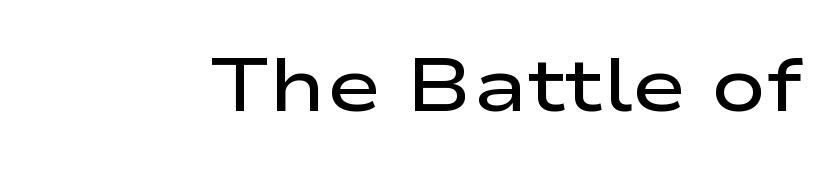
The tracking reads as untouched default to a designer's eye. The passage shown is typed in a proportional face where columns would drift. Underline: absent. The passage shown is semibold, sitting just below true bold. Are there feet on the stems? There aren't — it's a sans. Every character sits straight up, as roman type does.
